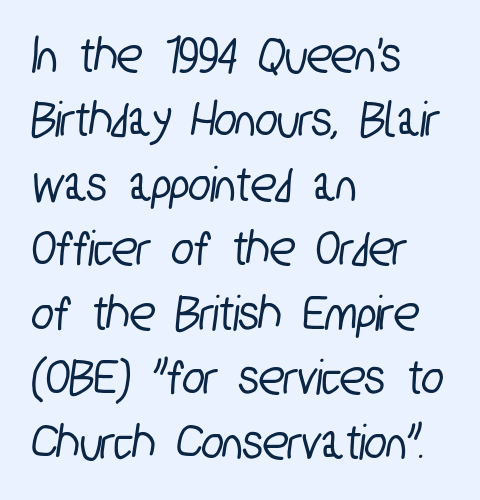
The image shows 52 px condensed sans-serif type; set left-aligned, line spacing 1.24x, normal letter spacing, not underlined; low stroke contrast and a medium x-height.
